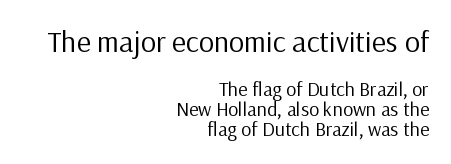
{"serif": "no", "italic": "no", "bold": "no", "weight": "regular", "width": "normal", "stroke_contrast": "low", "x_height": "medium", "monospaced": "no", "underline": "no", "align": "right", "line_spacing": "tight", "line_spacing_ratio": 1.0, "letter_spacing": "normal", "letter_spacing_em": 0.0, "larger_block": "first", "size_ratio": 1.5, "glyph_px": 30}
